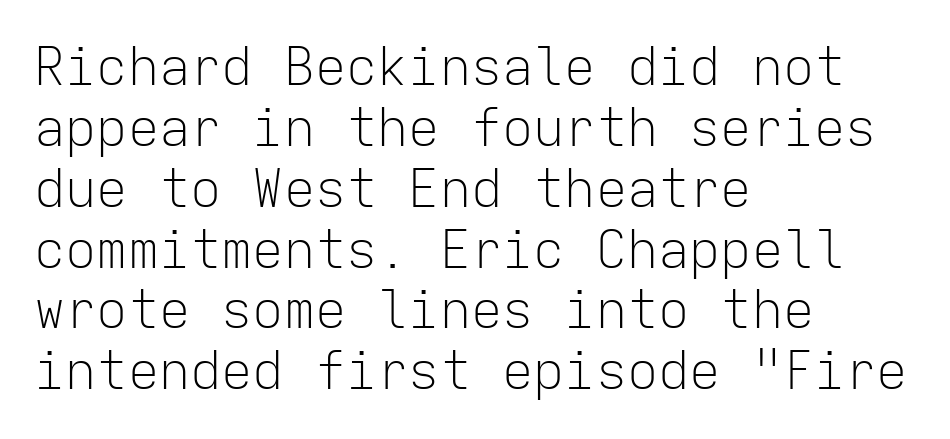
The designer went with a sans here, leaving each stem footless. Layout note: lines flush left. Words appear dense and cohesive because spacing is normal. These lines are rendered in a fixed-pitch font. Caption: face not bold, strokes unweighted.
